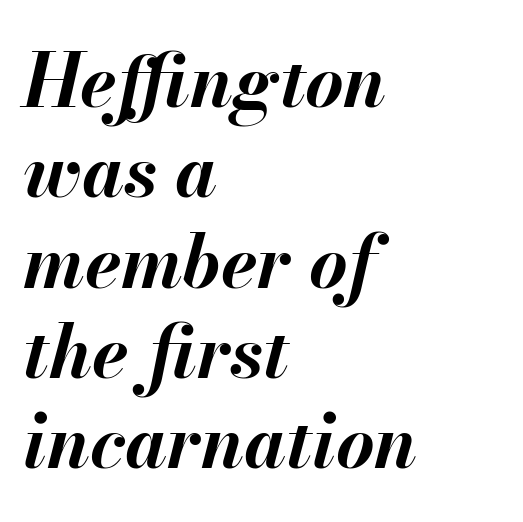
Q: Is the text bold? A: Yes.
Q: Is the text italic (slanted)? A: Yes, it leans right by about 13 degrees.
Q: Is the text underlined? A: No.
Q: How is the paragraph aligned? A: Left-aligned.
Q: Is the spacing between letters normal or unusually wide? A: Normal.
Q: Width (condensed, normal, or wide)? A: Normal.
Q: Stroke contrast? A: Medium.
Q: x-height? A: Small.
Q: Monospaced? A: No.
